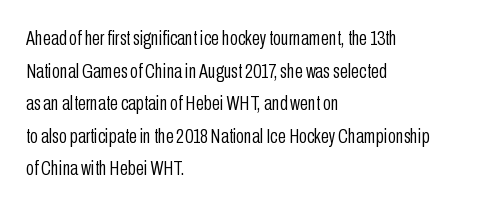
Q: Is the text bold? A: No.
Q: Is the text italic (slanted)? A: No, it is upright.
Q: Is the text underlined? A: No.
Q: How is the paragraph aligned? A: Left-aligned.
Q: Is the spacing between letters normal or unusually wide? A: Normal.
Q: Is the spacing between lines tight, normal or loose? A: Normal.
